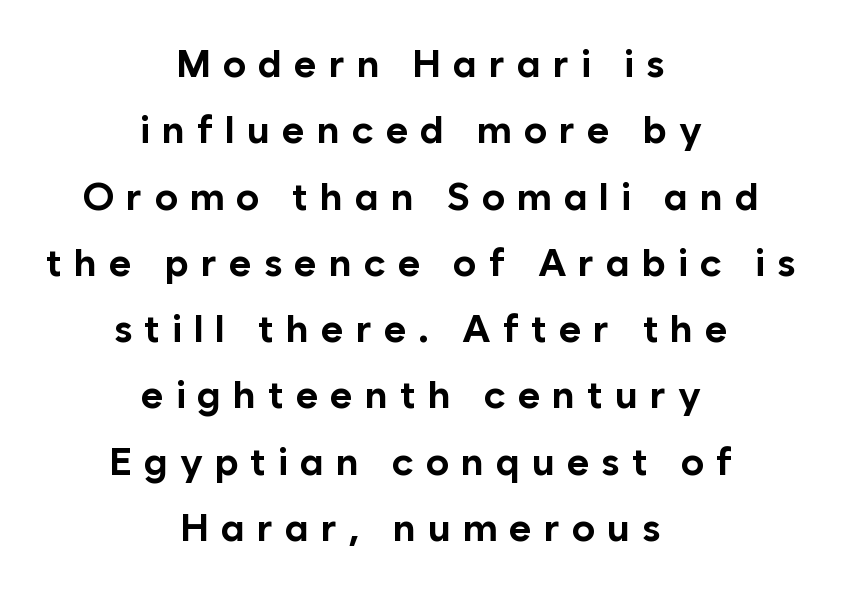
Q: Is the text bold? A: Yes.
Q: Is the text italic (slanted)? A: No, it is upright.
Q: Is the typeface a serif or a sans-serif typeface? A: Sans-serif.
Q: Is the text underlined? A: No.
Q: How is the paragraph aligned? A: Centered.
Q: Is the spacing between letters normal or unusually wide? A: Unusually wide.
Q: Is the spacing between lines tight, normal or loose? A: Normal.
Q: Width (condensed, normal, or wide)? A: Normal.
Q: Stroke contrast? A: Low.
Q: x-height? A: Medium.
Q: Monospaced? A: No.
